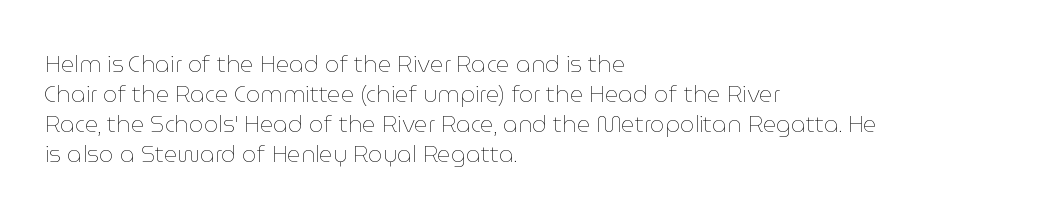
Teacher's note: observe the even left margin — that is flush-left alignment. Does extra space separate the letters? No, they use regular spacing. In terms of posture, this sample is upright. The glyphs are unaccompanied by any horizontal stroke below them. The lines sit at an ordinary, default distance from one another.
